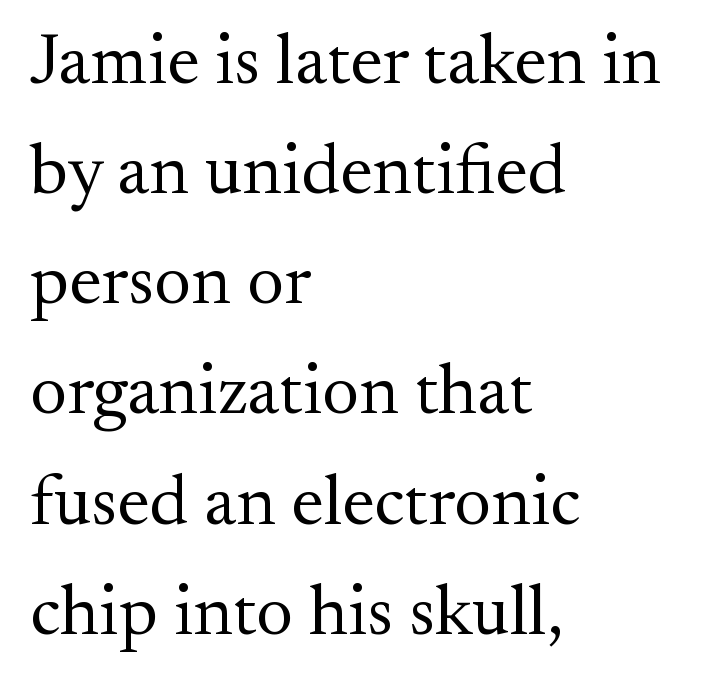
Posture: vertical. Bold? No — there's no thickening of the strokes. These lines stack with their left ends in a neat column. Line spacing here is normal.
